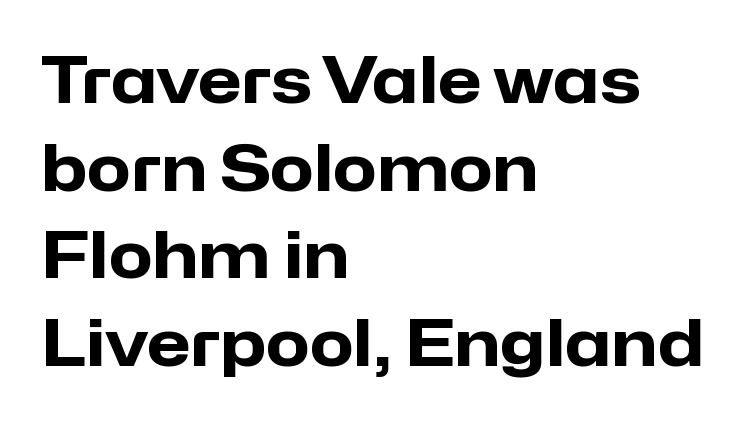
Q: Is the text bold? A: Yes.
Q: Is the text italic (slanted)? A: No, it is upright.
Q: Is the typeface a serif or a sans-serif typeface? A: Sans-serif.
Q: Is the text underlined? A: No.
Q: How is the paragraph aligned? A: Left-aligned.
Q: Is the spacing between letters normal or unusually wide? A: Normal.
Q: Is the spacing between lines tight, normal or loose? A: Normal.
Q: Width (condensed, normal, or wide)? A: Normal.
Q: Stroke contrast? A: Low.
Q: x-height? A: Medium.
Q: Monospaced? A: No.
